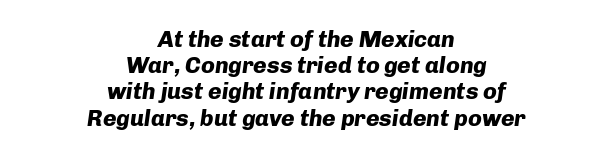
No word sits above an underline. Successive baselines arrive quickly, one right under another. Looking at the ascenders, they clearly lean. Plenty of ink on the page — the face is bold. Teacher's note: observe the equal gaps on both sides — that is centered alignment.
